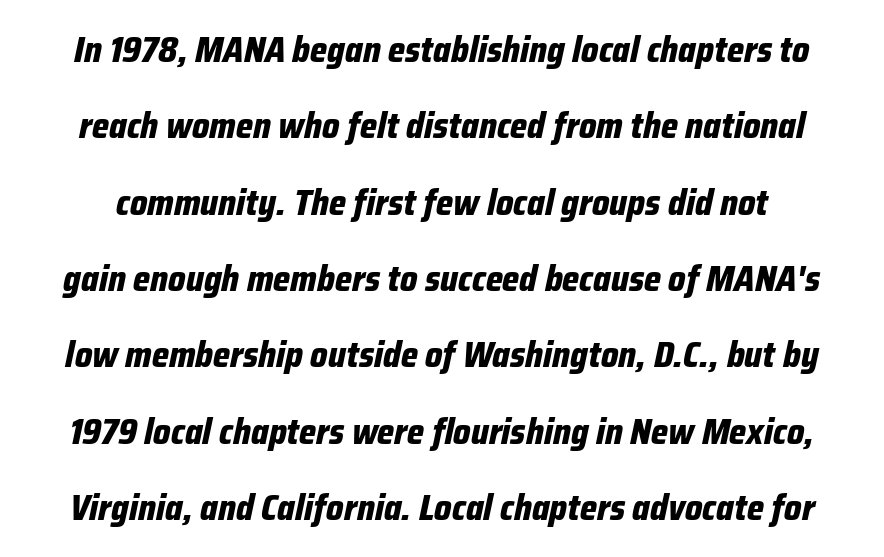
The rendering applies a slant to the glyphs. Notice the wide empty band between every row — that's loose leading. The strokes are fattened all the way to bold. Letter spacing: default.
